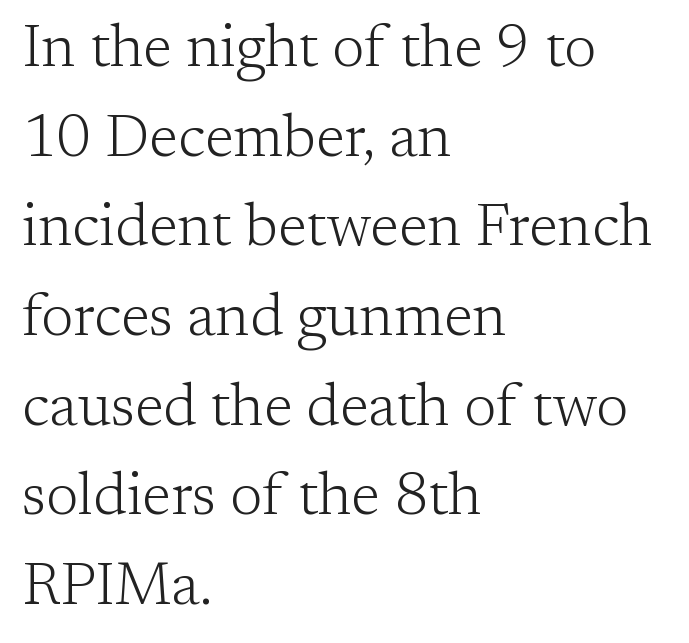
Q: Is the text bold? A: No.
Q: Is the text italic (slanted)? A: No, it is upright.
Q: Is the typeface a serif or a sans-serif typeface? A: Serif.
Q: Is the text underlined? A: No.
Q: How is the paragraph aligned? A: Left-aligned.
Q: Is the spacing between letters normal or unusually wide? A: Normal.
Q: Is the spacing between lines tight, normal or loose? A: Normal.
Q: Width (condensed, normal, or wide)? A: Normal.
Q: Stroke contrast? A: Low.
Q: x-height? A: Medium.
Q: Monospaced? A: No.
